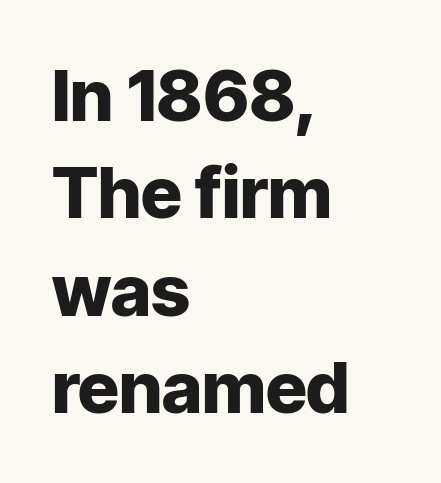
{"serif": "no", "italic": "no", "bold": "yes", "weight": "heavy", "width": "normal", "stroke_contrast": "low", "x_height": "medium", "monospaced": "no", "underline": "no", "align": "left", "line_spacing": "normal", "line_spacing_ratio": 1.37, "letter_spacing": "normal", "letter_spacing_em": 0.0, "glyph_px": 71}
